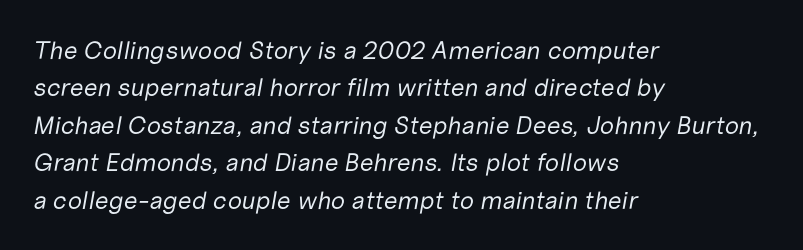
{"italic": "yes", "lean": "right", "slant_degrees": 10, "bold": "no", "underline": "no", "align": "left", "line_spacing": "normal", "line_spacing_ratio": 1.5, "letter_spacing": "normal", "letter_spacing_em": 0.0, "glyph_px": 25}
